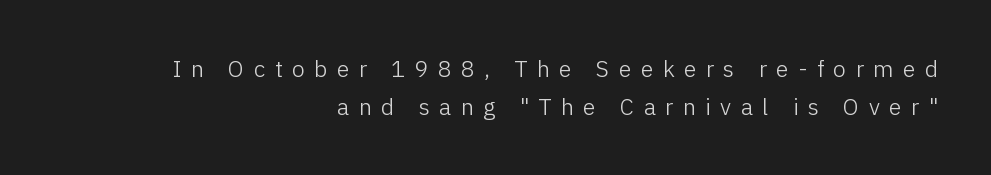
The image shows 23 px text type, upright; set right-aligned, normal line spacing (1.65x), unusually wide letter spacing (+0.41 em), not underlined.
